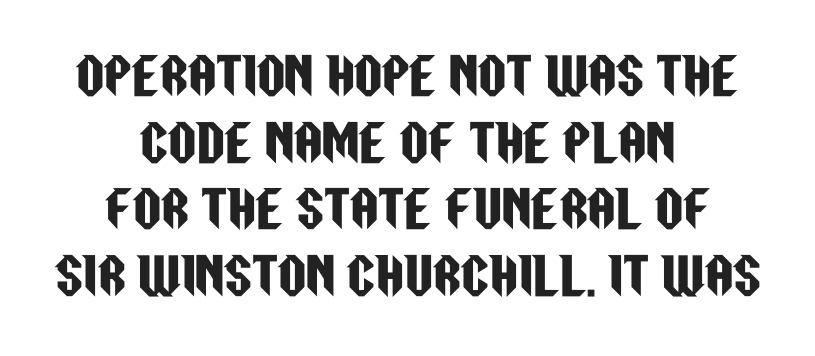
Q: Is the text italic (slanted)? A: No, it is upright.
Q: Is the typeface a serif or a sans-serif typeface? A: Sans-serif.
Q: Is the text underlined? A: No.
Q: How is the paragraph aligned? A: Centered.
Q: Is the spacing between letters normal or unusually wide? A: Normal.
Q: Is the spacing between lines tight, normal or loose? A: Normal.
Q: Width (condensed, normal, or wide)? A: Condensed.
Q: Stroke contrast? A: Low.
Q: x-height? A: Large.
Q: Monospaced? A: No.
